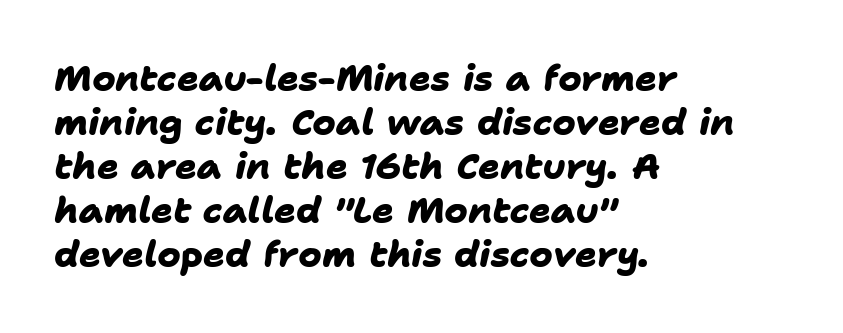
The image shows 36 px heavy sans-serif type; set left-aligned, line spacing 1.22x, normal letter spacing, not underlined; low stroke contrast and a medium x-height.
